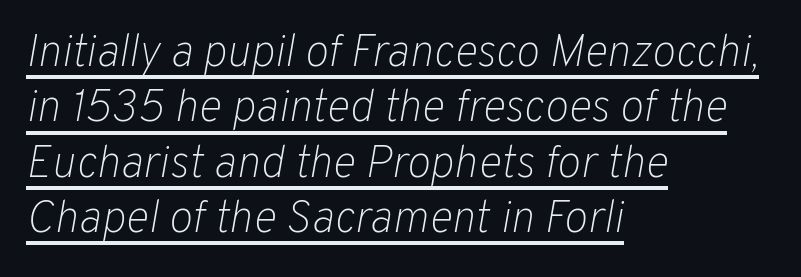
Note the varied advance widths — an 'i' is clearly narrower than an 'm'. These lines keep a tight, regular rhythm from letter to letter. Every character sits at an angle, as italics do. Each line starts at the same left margin while the right side varies. Stroke thickness stays within the range of a standard reading face or lighter.
